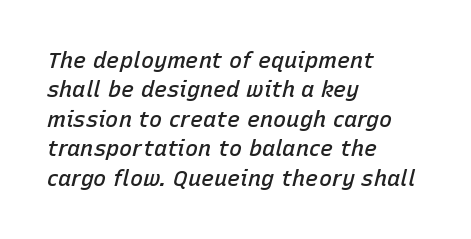
The image shows 22 px text type, italic (leaning right); set left-aligned, normal line spacing (1.34x), normal letter spacing, not underlined.
